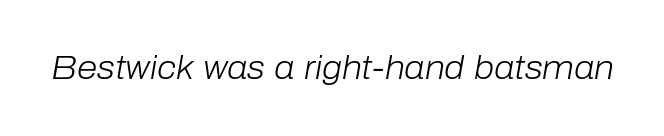
{"italic": "yes", "lean": "right", "slant_degrees": 10, "bold": "no", "weight": "light", "width": "normal", "stroke_contrast": "low", "x_height": "medium", "monospaced": "no", "underline": "no", "letter_spacing": "normal", "letter_spacing_em": 0.0, "glyph_px": 33}
